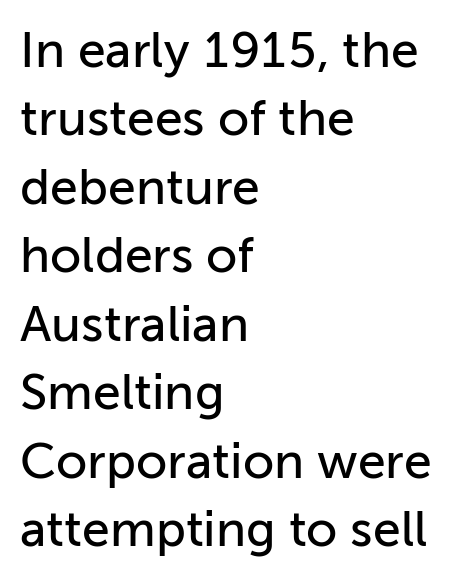
The image shows 50 px sans-serif type, upright; set left-aligned, normal line spacing (1.37x), normal letter spacing, not underlined; low stroke contrast and a medium x-height.
